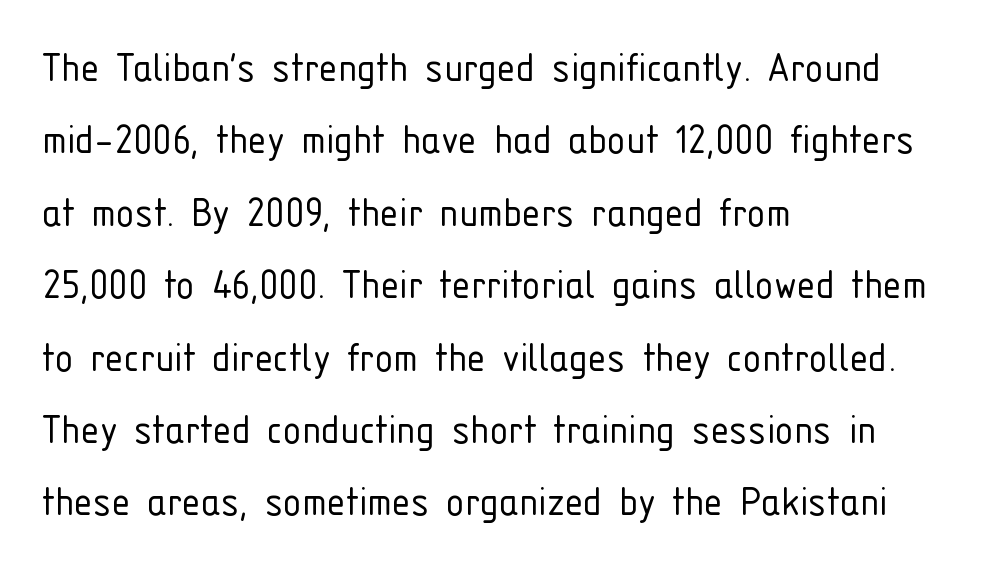
The image shows 47 px light, condensed sans-serif type, upright; set left-aligned, normal line spacing (1.54x), normal letter spacing, not underlined; low stroke contrast and a medium x-height.
